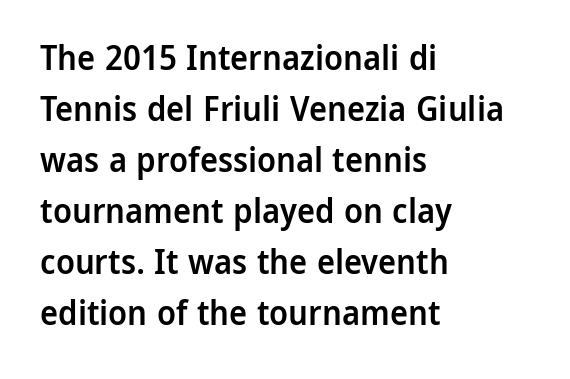
Looks like regular typesetting: each glyph gets only the width it needs. Regarding serifs, this sample does without them. Do the letters lean? They stand straight. Successive baselines arrive at the customary interval. Look at the tracking — it's just the regular setting, nothing added.
